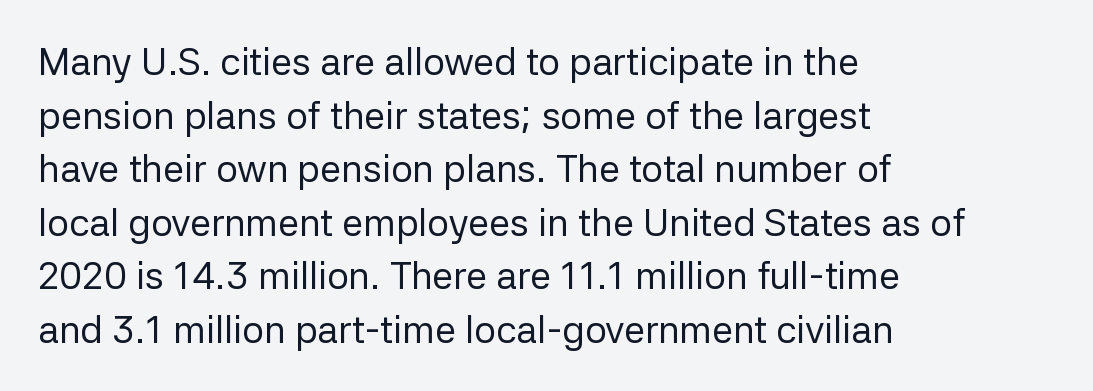
Check where the strokes stop: nothing finishes them off — pure sans. Whoever set this chose a conventional vertical rhythm. Caption: standard tracking, unaltered. Quick note: not italic, upright. Weight: regular or lighter. Leftover space on each line is placed entirely after the last word.
